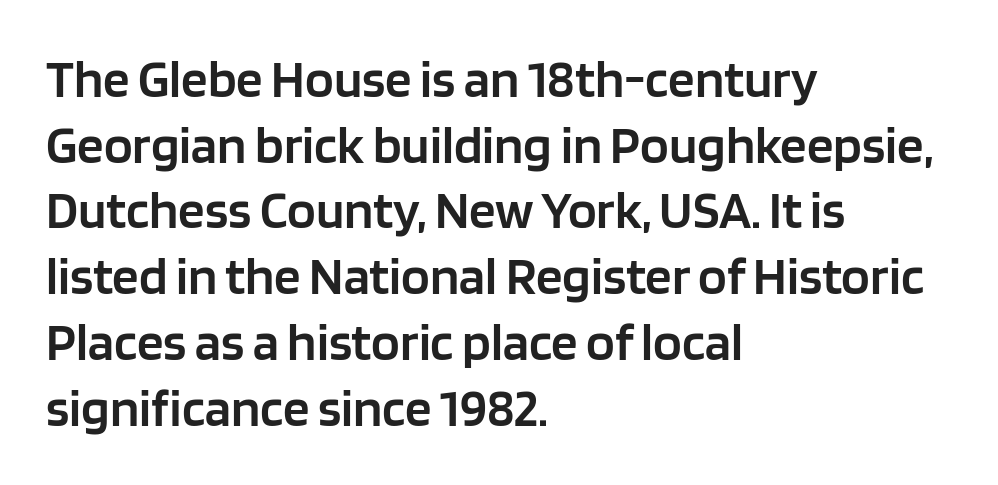
{"serif": "no", "italic": "no", "bold": "semi", "weight": "semibold", "width": "normal", "stroke_contrast": "low", "x_height": "large", "monospaced": "no", "underline": "no", "align": "left", "line_spacing_ratio": 1.24, "letter_spacing": "normal", "letter_spacing_em": 0.0, "glyph_px": 53}
